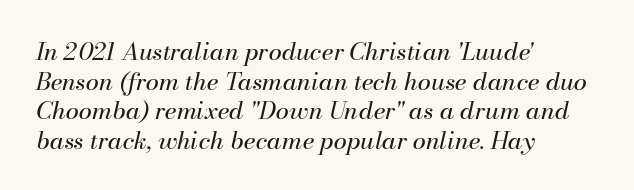
Check the space under the baseline: it is left empty. The rendering applies a slant to the glyphs. Spacing between characters is what you'd get straight out of the box. No letter is thick-stroked: the sample isn't bold. A classic flush-left, rag-right setting is used for this passage.
